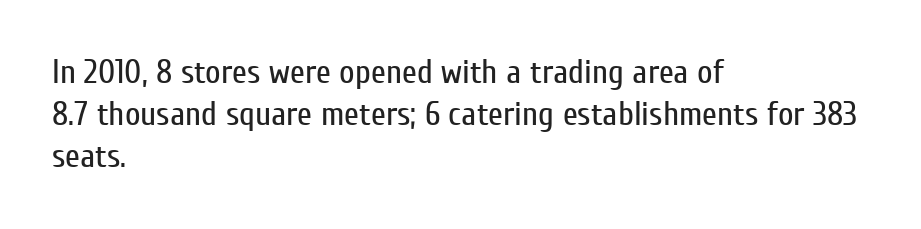
{"serif": "no", "italic": "no", "bold": "no", "weight": "regular", "width": "condensed", "stroke_contrast": "low", "x_height": "medium", "monospaced": "no", "underline": "no", "align": "left", "line_spacing_ratio": 1.24, "letter_spacing": "normal", "letter_spacing_em": 0.0, "glyph_px": 34}
